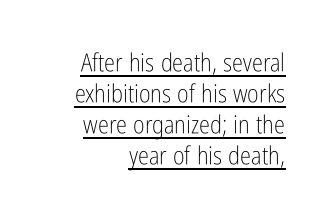
The image shows 25 px text type, upright; set right-aligned, line spacing 1.24x, normal letter spacing, underlined.
